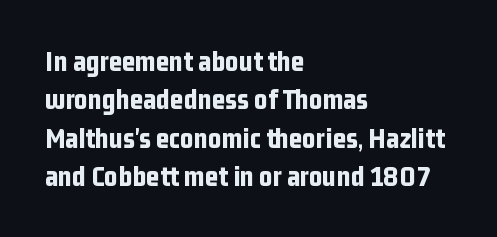
Horizontal bands of white between lines are of average thickness. The letters stand upright; this is a roman face. Unmarked baselines from the first word to the last. Is this a fixed-width face? No — the glyphs have proportional, varying widths. Does extra space separate the letters? No, they use regular spacing.
